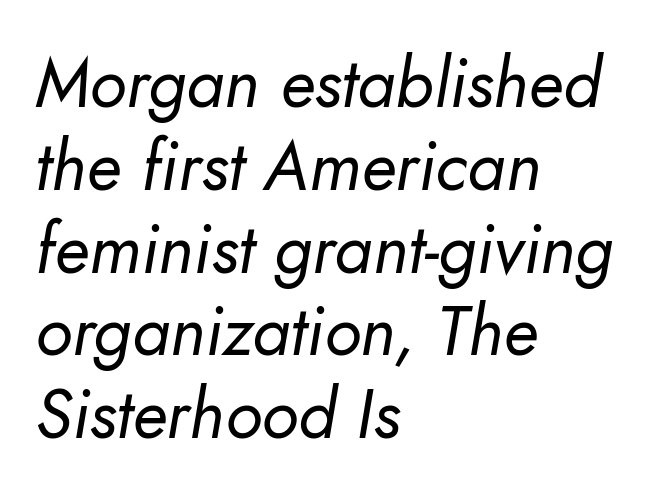
Q: Is the text bold? A: No.
Q: Is the text italic (slanted)? A: Yes, it leans right by about 10 degrees.
Q: Is the text underlined? A: No.
Q: How is the paragraph aligned? A: Left-aligned.
Q: Is the spacing between letters normal or unusually wide? A: Normal.
Q: Width (condensed, normal, or wide)? A: Normal.
Q: Stroke contrast? A: Low.
Q: x-height? A: Small.
Q: Monospaced? A: No.
